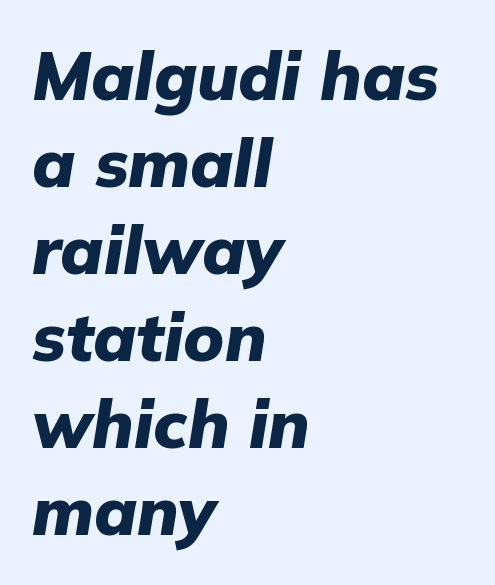
Look at the stroke-to-counter ratio: heavy, a bold. Horizontally, the lines are justified to the leading edge only. This sample uses plain, unmodified letter spacing. In terms of leading, this rendering sits right in the middle. This is oblique type, the kind used for emphasis or titles. Note the varied advance widths — an 'i' is clearly narrower than an 'm'.
